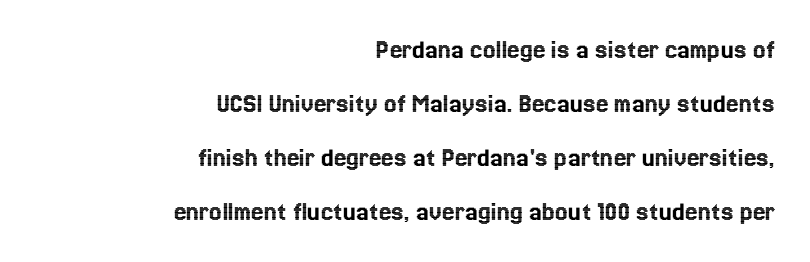
Q: Is the text italic (slanted)? A: No, it is upright.
Q: Is the text underlined? A: No.
Q: How is the paragraph aligned? A: Right-aligned.
Q: Is the spacing between letters normal or unusually wide? A: Normal.
Q: Is the spacing between lines tight, normal or loose? A: Loose.
Q: Width (condensed, normal, or wide)? A: Normal.
Q: x-height? A: Medium.
Q: Monospaced? A: No.
